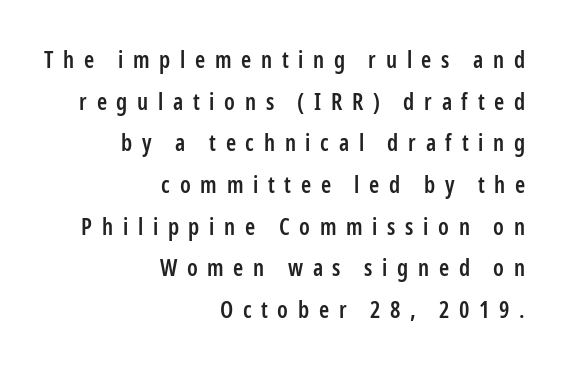
These words are printed semibold, heavier than regular yet not bold. Each row of text sits above clean, open space. This is the regular roman posture of the typeface. Right-aligned paragraph, ragged on the left. Does extra space separate the letters? Yes, quite a lot of it.
